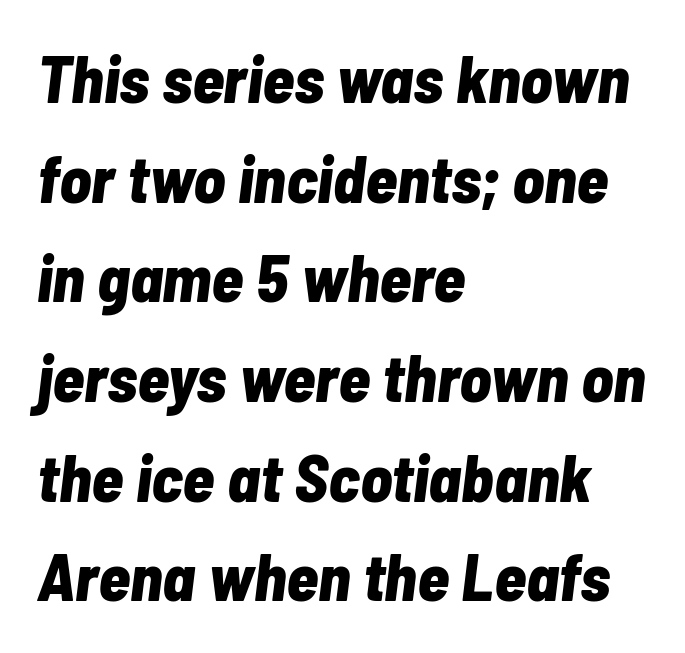
Q: Is the text bold? A: Yes.
Q: Is the text italic (slanted)? A: Yes, it leans right by about 7 degrees.
Q: Is the text underlined? A: No.
Q: How is the paragraph aligned? A: Left-aligned.
Q: Is the spacing between letters normal or unusually wide? A: Normal.
Q: Is the spacing between lines tight, normal or loose? A: Normal.
Q: Width (condensed, normal, or wide)? A: Condensed.
Q: Stroke contrast? A: Low.
Q: x-height? A: Medium.
Q: Monospaced? A: No.
